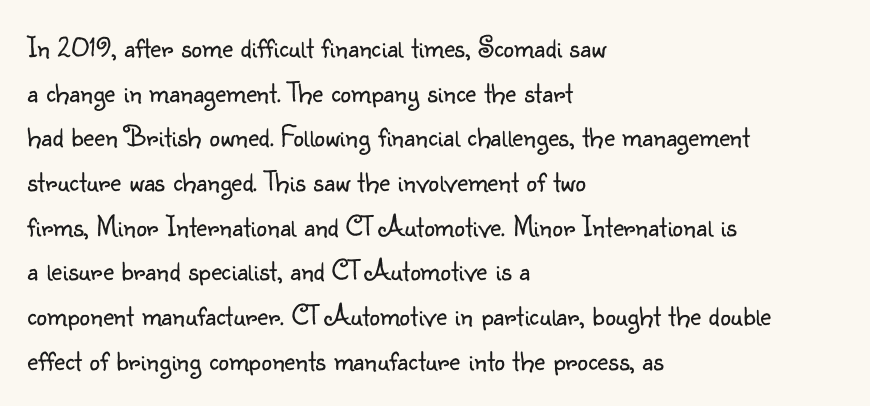
Letter spacing: default. The letters advance in unequal steps, a hallmark of proportional type. The rendering anchors every line to the left-hand side. Posture: straight, roman, zero tilt.
